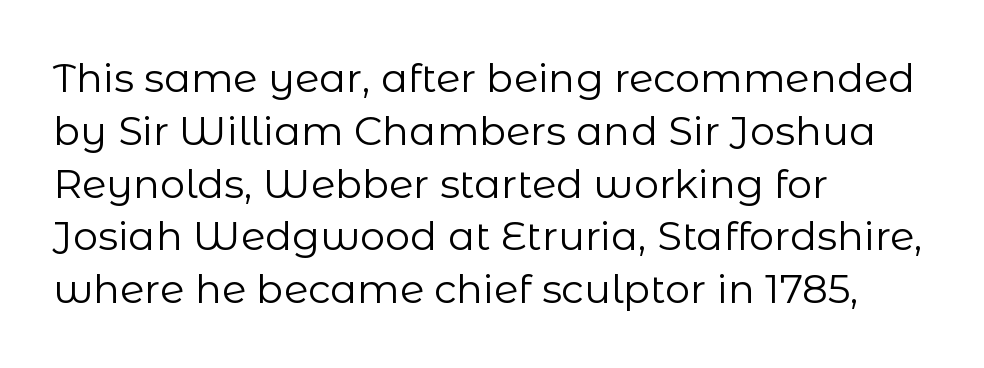
Observe the absence of serifs on each vertical stroke in this sample. The typography opts for an upright posture over an oblique one. Has an underline been added? It has not. No heavy texture on the line: the type isn't bold. The leading is moderate, giving the passage an even texture.
